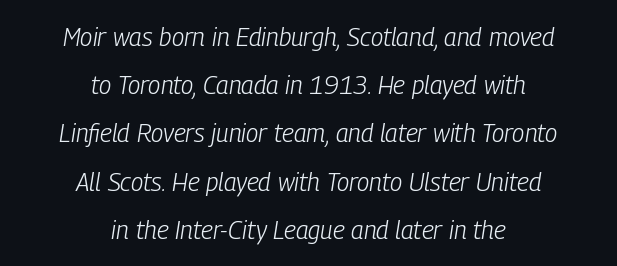
The string is rendered with underlining switched off. The strokes are not fattened; the text isn't bold. Leading: increased. The paragraph shown floats in the horizontal middle. The specimen reads as italic at a glance.
